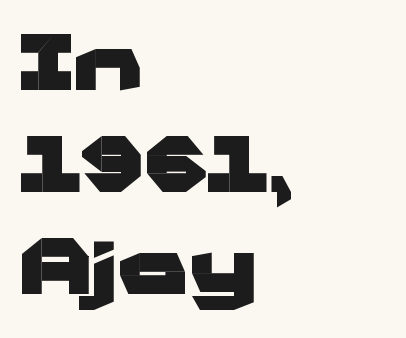
Q: Is the text bold? A: Yes.
Q: Is the text italic (slanted)? A: No, it is upright.
Q: Is the typeface a serif or a sans-serif typeface? A: Sans-serif.
Q: Is the text underlined? A: No.
Q: How is the paragraph aligned? A: Left-aligned.
Q: Is the spacing between letters normal or unusually wide? A: Normal.
Q: Is the spacing between lines tight, normal or loose? A: Normal.
Q: Width (condensed, normal, or wide)? A: Wide.
Q: Stroke contrast? A: Low.
Q: x-height? A: Medium.
Q: Monospaced? A: No.
